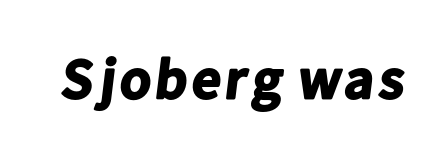
Q: Is the text bold? A: Yes.
Q: Is the typeface a serif or a sans-serif typeface? A: Sans-serif.
Q: Is the text underlined? A: No.
Q: Is the spacing between letters normal or unusually wide? A: Normal.
Q: Width (condensed, normal, or wide)? A: Normal.
Q: Stroke contrast? A: Low.
Q: x-height? A: Medium.
Q: Monospaced? A: No.
